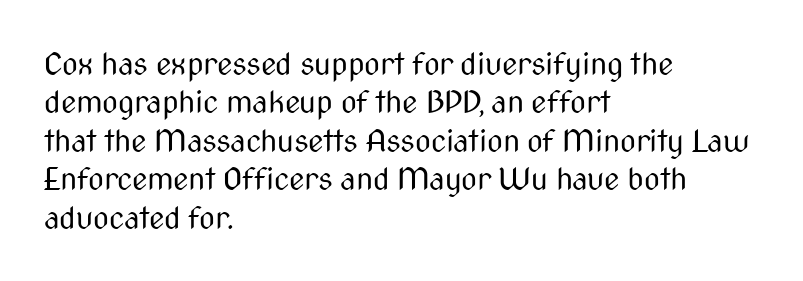
The image shows 31 px regular-weight, condensed sans-serif type, upright; set left-aligned, line spacing 1.24x, normal letter spacing, not underlined; medium stroke contrast and a medium x-height.
